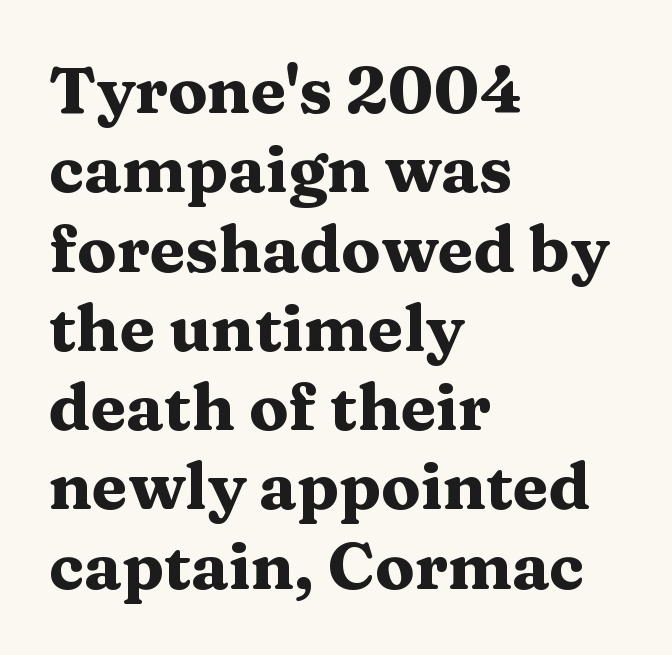
Q: Is the text bold? A: Yes.
Q: Is the text italic (slanted)? A: No, it is upright.
Q: Is the typeface a serif or a sans-serif typeface? A: Serif.
Q: Is the text underlined? A: No.
Q: How is the paragraph aligned? A: Left-aligned.
Q: Is the spacing between letters normal or unusually wide? A: Normal.
Q: Width (condensed, normal, or wide)? A: Wide.
Q: Stroke contrast? A: Medium.
Q: x-height? A: Medium.
Q: Monospaced? A: No.
